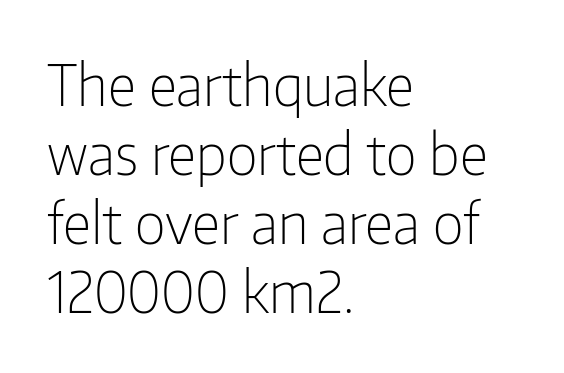
{"serif": "no", "italic": "no", "bold": "no", "weight": "light", "width": "condensed", "stroke_contrast": "low", "x_height": "medium", "monospaced": "no", "underline": "no", "align": "left", "line_spacing_ratio": 1.21, "letter_spacing": "normal", "letter_spacing_em": 0.0, "glyph_px": 57}
